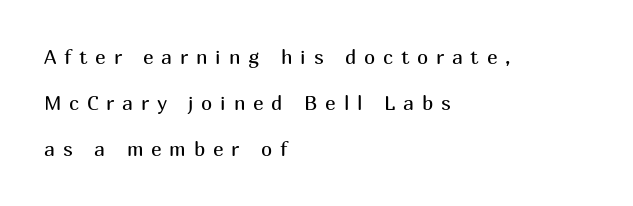
The image shows 20 px text type, upright; set left-aligned, loose line spacing (2.31x), unusually wide letter spacing (+0.39 em), not underlined.
